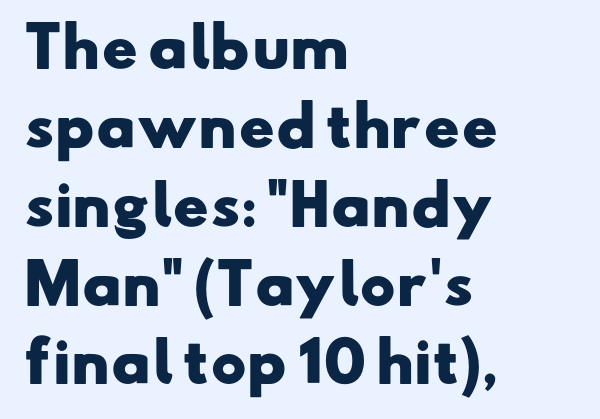
Bold? Absolutely — the strokes are thick and heavy. To sum up the face: it is a sans, with no serifs. What stands out about the letter spacing? Nothing — it is the standard amount. The ragged edge is on the right, which tells us the setting is flush left. Looks like regular typesetting: each glyph gets only the width it needs.
